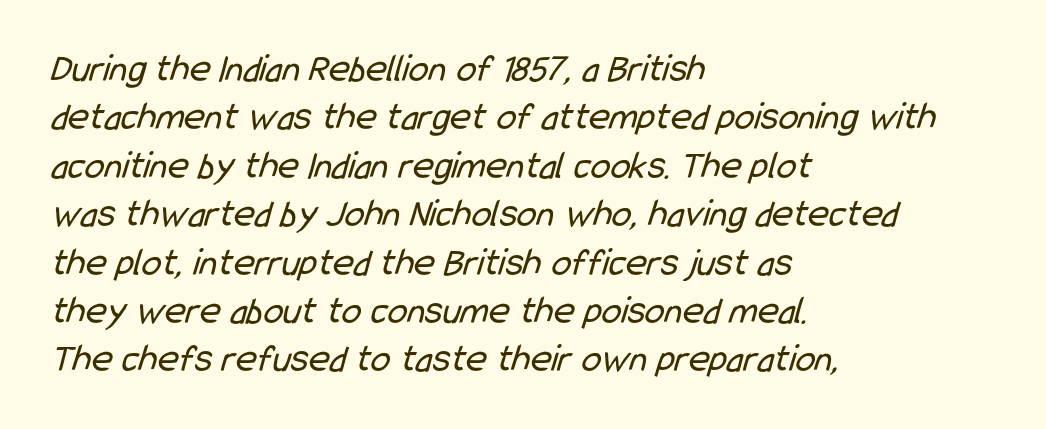
Unlike a traditional serif, this face leaves its strokes unadorned. Leftover space on each line is placed entirely after the last word. The tracking reads as untouched default to a designer's eye. You could not count columns in this text — the font is proportionally spaced. Summary of weight: not heavy and not bold.
